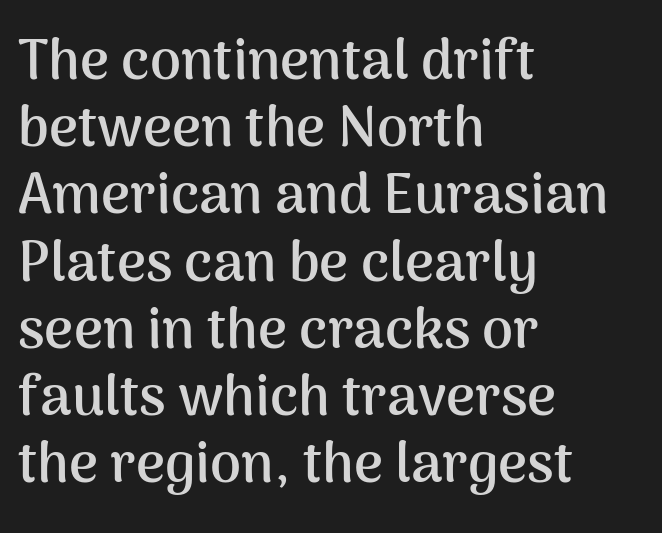
The image shows 56 px semibold sans-serif type, upright; set left-aligned, line spacing 1.2x, normal letter spacing, not underlined; medium stroke contrast and a medium x-height.
